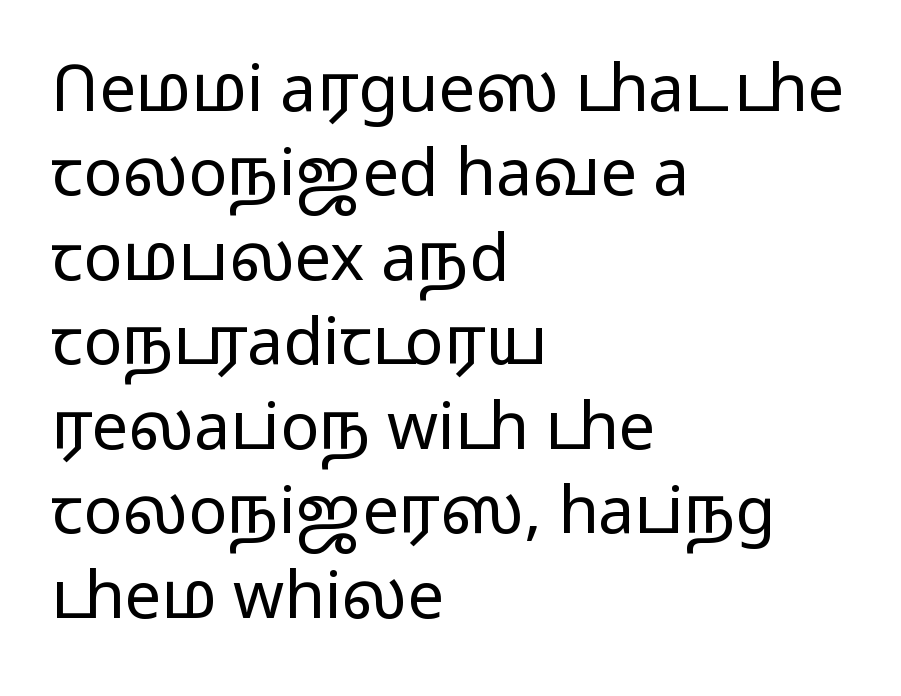
{"serif": "no", "italic": "no", "bold": "no", "weight": "light", "width": "wide", "stroke_contrast": "low", "x_height": "medium", "monospaced": "no", "underline": "no", "align": "left", "line_spacing": "normal", "line_spacing_ratio": 1.3, "letter_spacing": "normal", "letter_spacing_em": 0.0, "glyph_px": 65}
